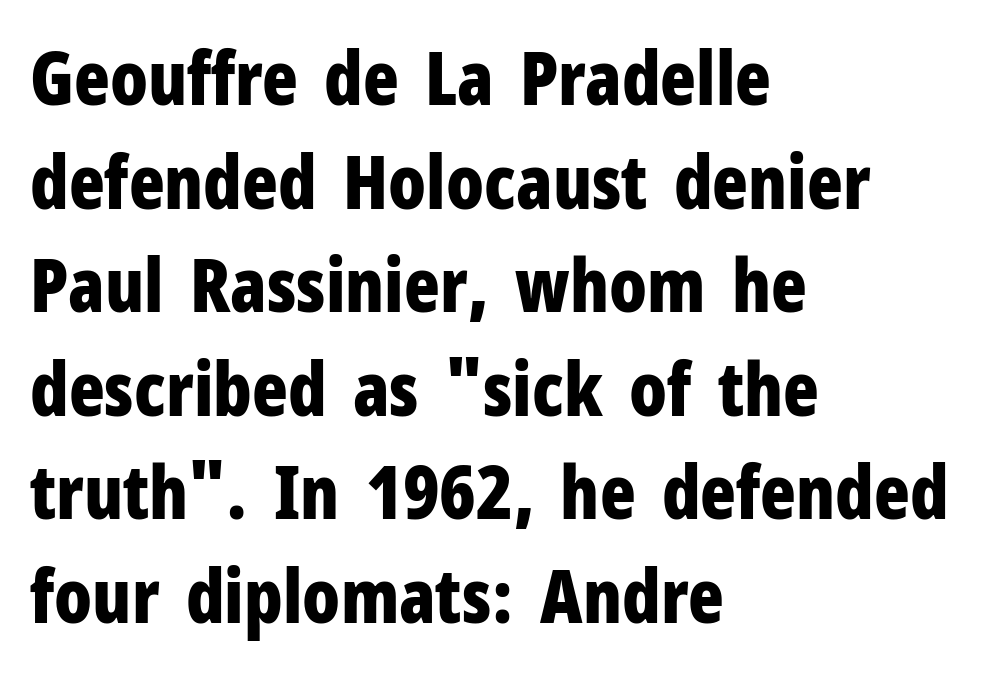
{"serif": "no", "italic": "no", "bold": "yes", "weight": "bold", "width": "condensed", "stroke_contrast": "low", "x_height": "medium", "monospaced": "no", "underline": "no", "align": "left", "line_spacing": "normal", "line_spacing_ratio": 1.4, "letter_spacing": "normal", "letter_spacing_em": 0.0, "glyph_px": 74}
